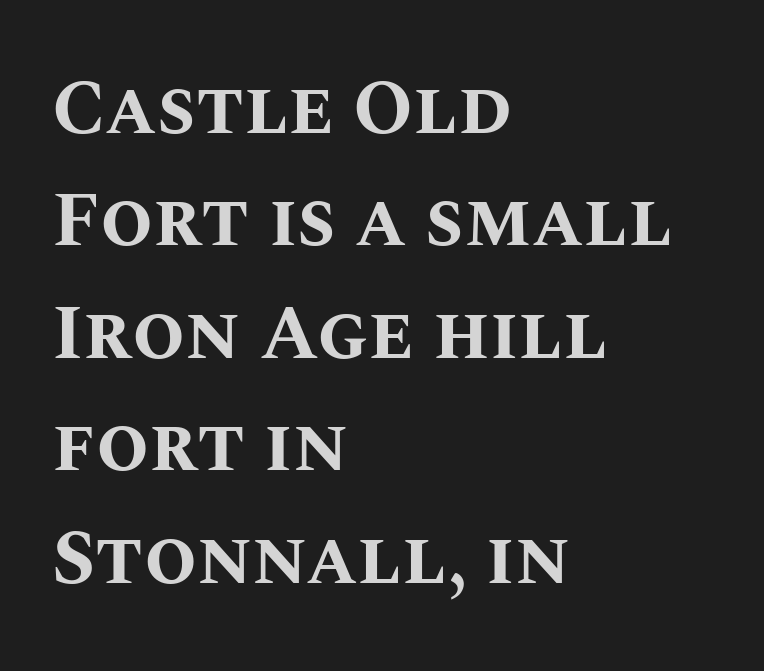
Q: Is the text bold? A: Yes.
Q: Is the text italic (slanted)? A: No, it is upright.
Q: Is the text underlined? A: No.
Q: How is the paragraph aligned? A: Left-aligned.
Q: Is the spacing between letters normal or unusually wide? A: Normal.
Q: Is the spacing between lines tight, normal or loose? A: Normal.
Q: Width (condensed, normal, or wide)? A: Normal.
Q: Stroke contrast? A: Medium.
Q: x-height? A: Large.
Q: Monospaced? A: No.
